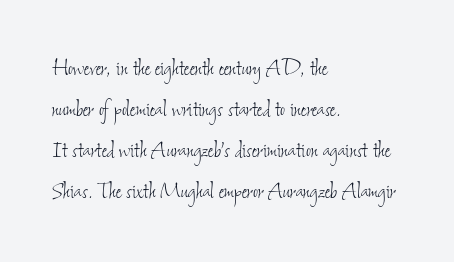
Q: Is the text bold? A: No.
Q: Is the text underlined? A: No.
Q: How is the paragraph aligned? A: Left-aligned.
Q: Is the spacing between letters normal or unusually wide? A: Normal.
Q: Is the spacing between lines tight, normal or loose? A: Normal.
